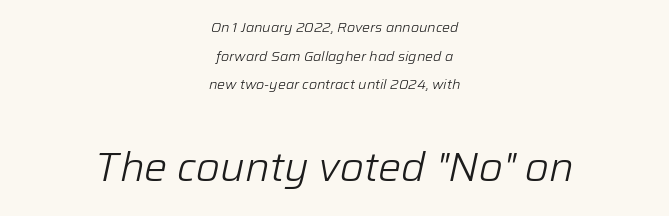
Q: Is the text bold? A: No.
Q: Is the text italic (slanted)? A: Yes, it leans right by about 12 degrees.
Q: Is the text underlined? A: No.
Q: How is the paragraph aligned? A: Centered.
Q: Is the spacing between letters normal or unusually wide? A: Normal.
Q: Is the spacing between lines tight, normal or loose? A: Loose.
Q: Which block of text is set in a larger size, the first (top) or the second (bottom)? A: The second (bottom) one.
Q: Width (condensed, normal, or wide)? A: Normal.
Q: Stroke contrast? A: Low.
Q: x-height? A: Medium.
Q: Monospaced? A: No.
